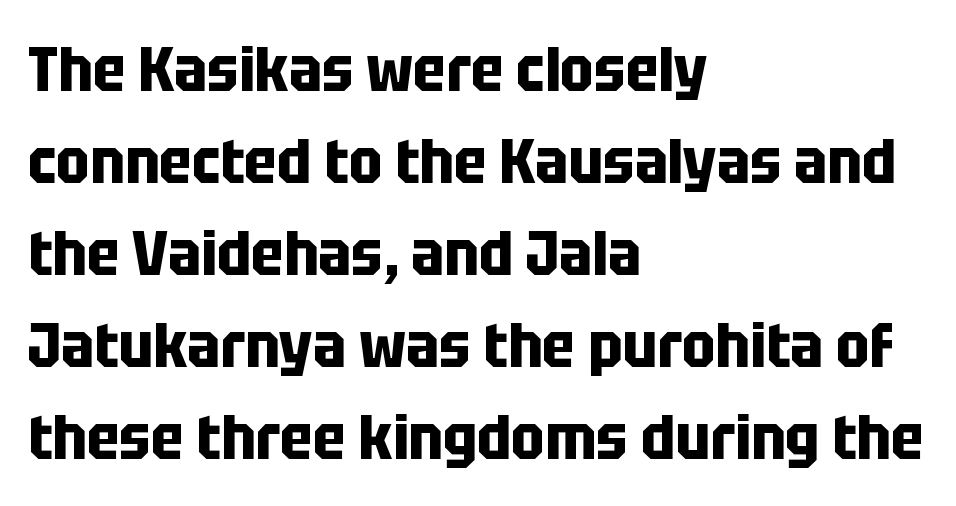
The font's upright variant was chosen for this text. The face used here is proportionally spaced, like ordinary book or web type. Serif or sans? Sans — the stroke terminals are bare. Notice how the passage keeps a crisp vertical edge on the left only.
